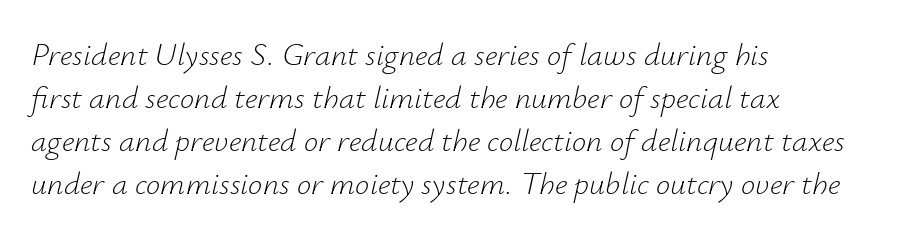
The image shows 32 px light type, italic (leaning right); set left-aligned, normal line spacing (1.34x), normal letter spacing, not underlined; low stroke contrast and a small x-height.
